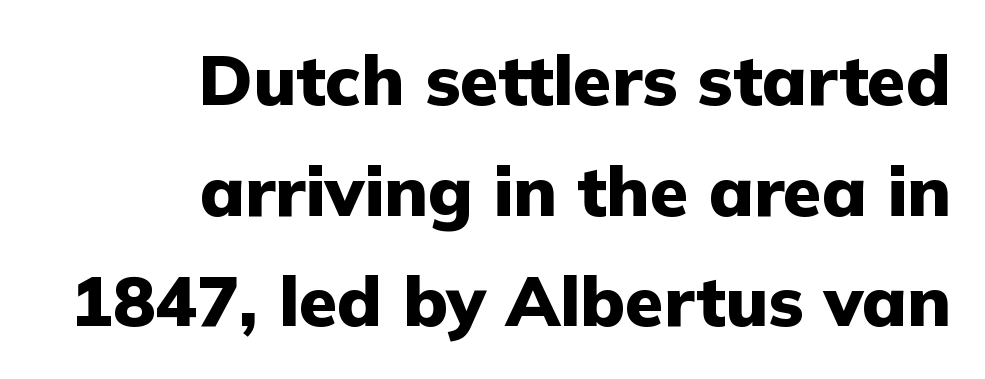
{"serif": "no", "italic": "no", "bold": "yes", "weight": "heavy", "width": "normal", "stroke_contrast": "low", "x_height": "medium", "monospaced": "no", "underline": "no", "align": "right", "line_spacing": "normal", "line_spacing_ratio": 1.58, "letter_spacing": "normal", "letter_spacing_em": 0.0, "glyph_px": 70}
